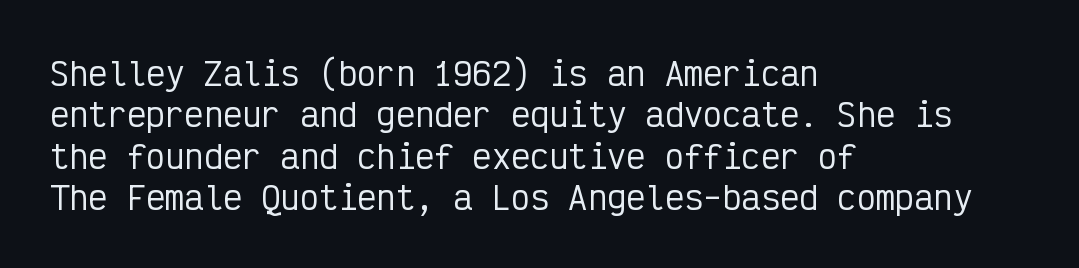
{"serif": "no", "italic": "no", "width": "condensed", "stroke_contrast": "low", "x_height": "medium", "monospaced": "yes", "underline": "no", "align": "left", "line_spacing": "normal", "line_spacing_ratio": 1.29, "letter_spacing": "normal", "letter_spacing_em": 0.0, "glyph_px": 32}
